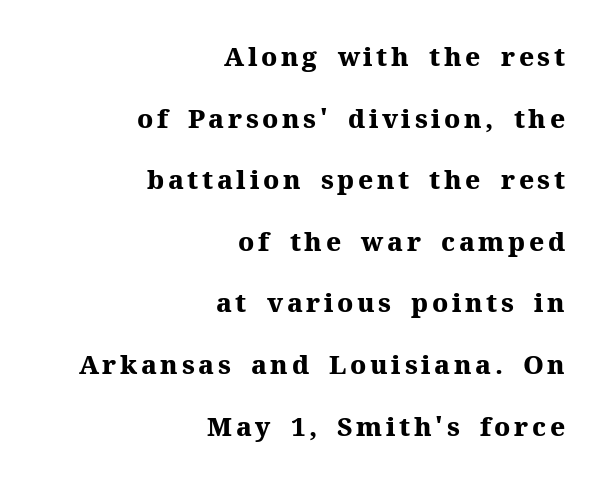
The image shows 26 px bold type, upright; set right-aligned, loose line spacing (2.37x), not underlined.
